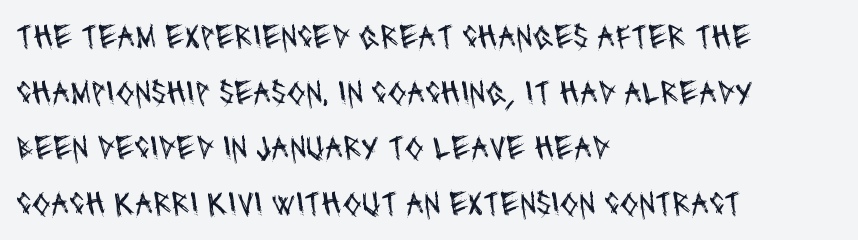
{"serif": "no", "bold": "no", "weight": "regular", "width": "condensed", "stroke_contrast": "medium", "x_height": "large", "monospaced": "no", "underline": "no", "align": "left", "line_spacing": "normal", "line_spacing_ratio": 1.59, "letter_spacing": "normal", "letter_spacing_em": 0.0, "glyph_px": 35}
